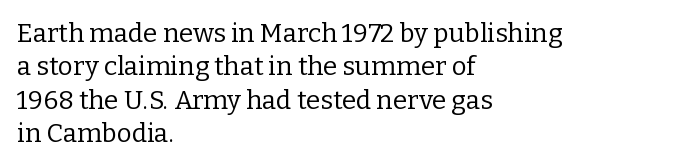
The image shows 26 px text type, upright; set left-aligned, normal line spacing (1.28x), normal letter spacing, not underlined.
